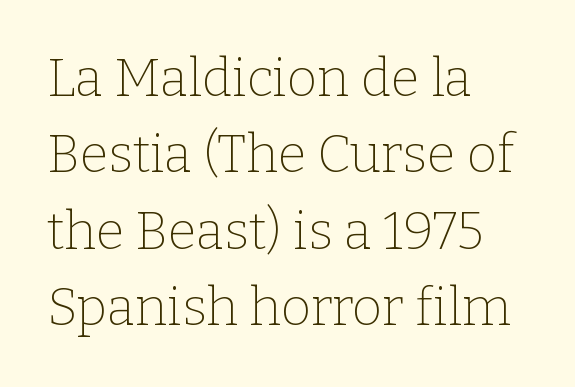
Q: Is the text bold? A: No.
Q: Is the text italic (slanted)? A: No, it is upright.
Q: Is the typeface a serif or a sans-serif typeface? A: Serif.
Q: Is the text underlined? A: No.
Q: How is the paragraph aligned? A: Left-aligned.
Q: Is the spacing between letters normal or unusually wide? A: Normal.
Q: Is the spacing between lines tight, normal or loose? A: Normal.
Q: Width (condensed, normal, or wide)? A: Normal.
Q: Stroke contrast? A: Low.
Q: x-height? A: Medium.
Q: Monospaced? A: No.
